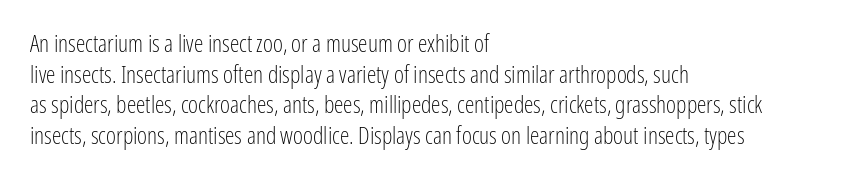
Is the type heavy? It reads as light-to-regular instead. Leftover space on each line is placed entirely after the last word. Characters follow at the spacing the type designer built in. The passage shown stacks its lines at a standard gap.
